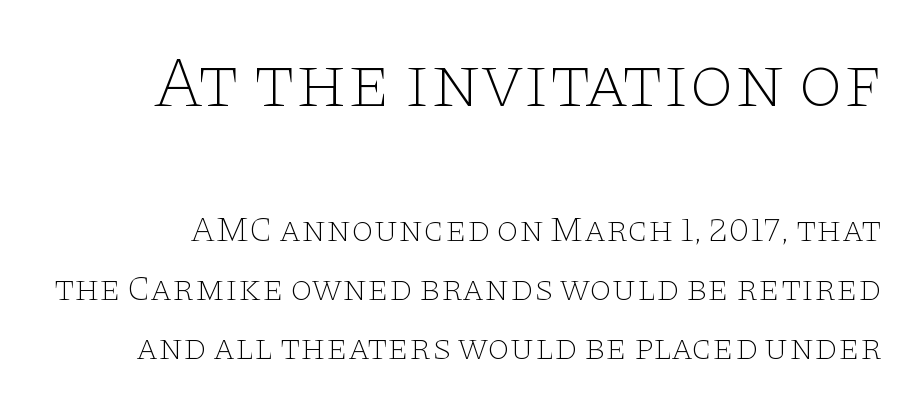
The face used here appears at its bigger size in the upper chunk. Interline gaps are of average width in this sample. The foot of each line stays bare and open. Each letter keeps its own natural width here, so spacing adapts to shape.
